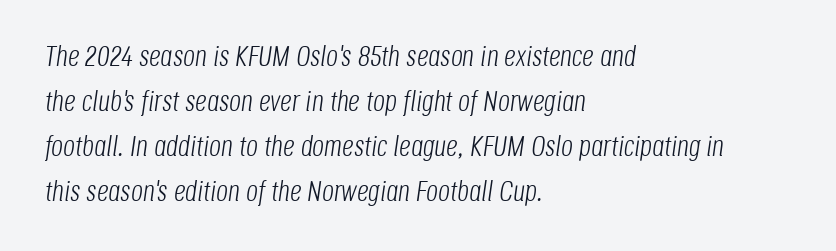
The image shows 29 px light, condensed type, italic (leaning right); set left-aligned, normal line spacing (1.55x), normal letter spacing, not underlined; low stroke contrast and a large x-height.
